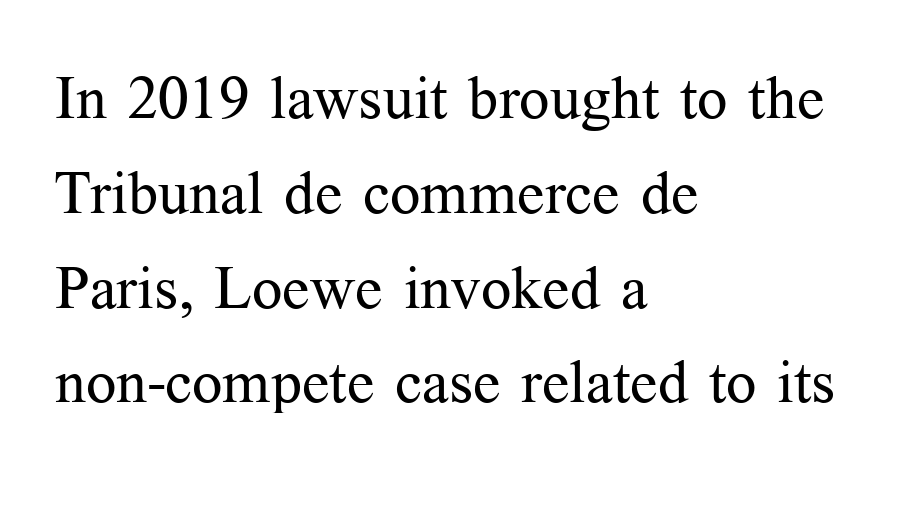
Compared with typical paragraphs, the rows here are spaced about the same. The font's upright variant was chosen for this text. Note the varied advance widths — an 'i' is clearly narrower than an 'm'. The weight would be labelled regular, book, light, or lighter still.
